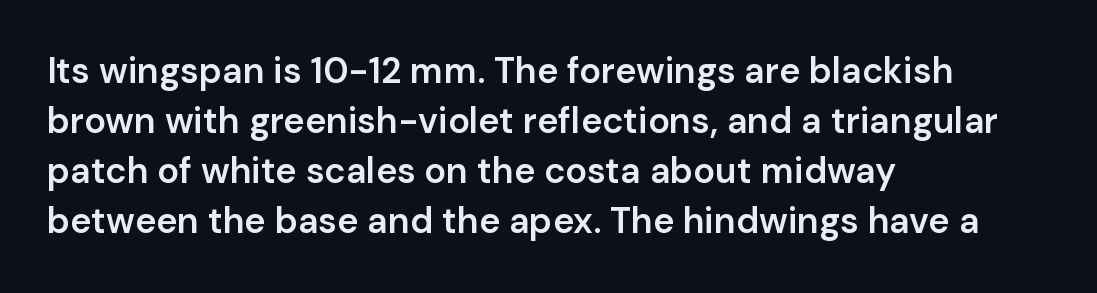
These lines keep a tight, regular rhythm from letter to letter. A normal amount of white space separates one row of letters from the next. This rendering features lettering with no underline. Horizontal alignment here is leftward, the default for most running prose.
